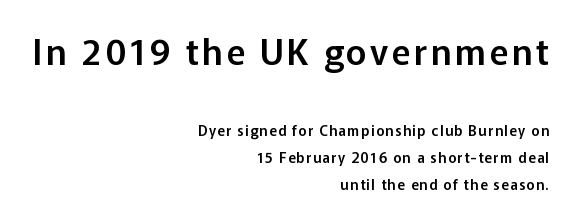
The passage shown is typed in a proportional face where columns would drift. Every row of glyphs terminates at an identical x-position on the right. The specimen reads as upright at a glance. Widely set lines give the paragraph a tall, airy silhouette. The glyphs in this specimen are sans serif.
